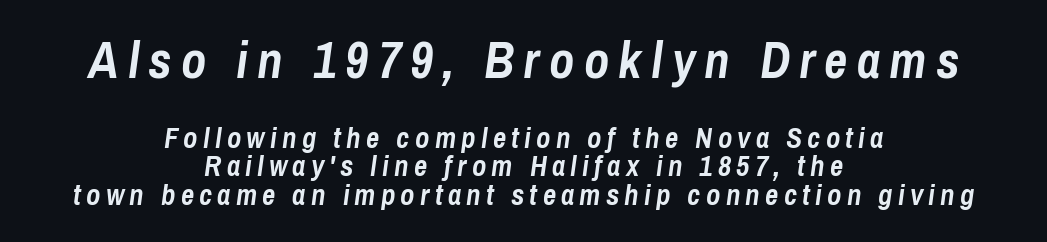
The image shows 51 px semibold, condensed type, italic (leaning right); set centered, tight line spacing (0.97x), not underlined; the first (top) block is 1.76x larger; low stroke contrast and a medium x-height.
